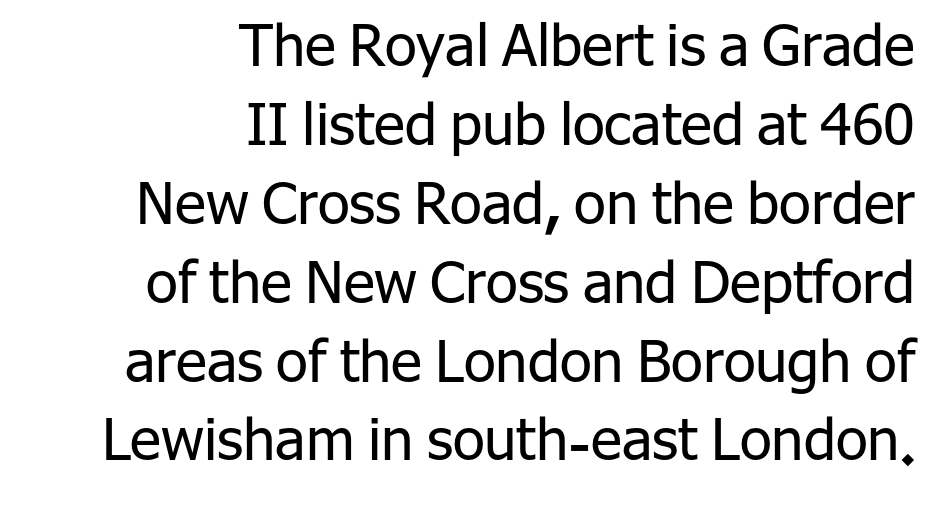
{"serif": "no", "italic": "no", "bold": "no", "weight": "regular", "width": "normal", "stroke_contrast": "low", "x_height": "medium", "monospaced": "no", "underline": "no", "align": "right", "line_spacing": "normal", "line_spacing_ratio": 1.36, "letter_spacing": "normal", "letter_spacing_em": 0.0, "glyph_px": 58}
